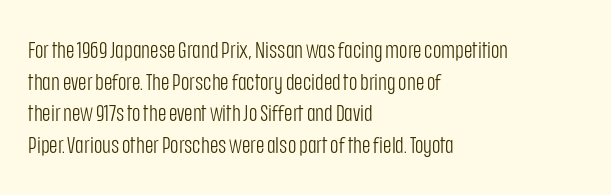
{"italic": "no", "bold": "no", "underline": "no", "align": "left", "line_spacing": "normal", "line_spacing_ratio": 1.37, "letter_spacing": "normal", "letter_spacing_em": 0.0, "glyph_px": 23}
